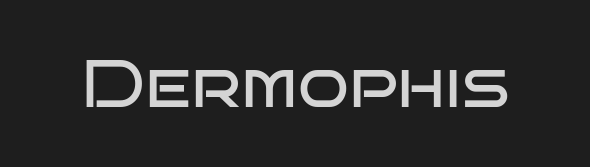
Q: Is the text bold? A: No.
Q: Is the text italic (slanted)? A: No, it is upright.
Q: Is the typeface a serif or a sans-serif typeface? A: Sans-serif.
Q: Is the text underlined? A: No.
Q: Is the spacing between letters normal or unusually wide? A: Normal.
Q: Width (condensed, normal, or wide)? A: Wide.
Q: Stroke contrast? A: Low.
Q: x-height? A: Large.
Q: Monospaced? A: No.
